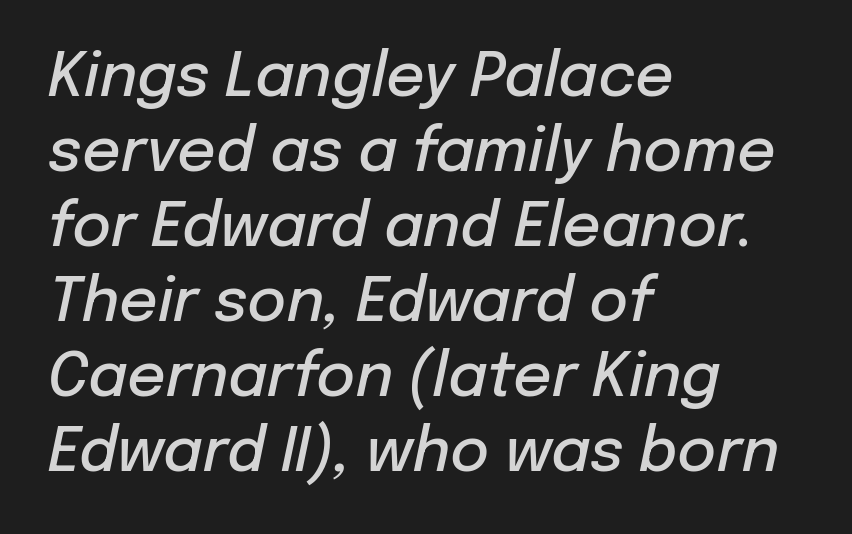
Q: Is the text bold? A: Semi-bold.
Q: Is the text italic (slanted)? A: Yes, it leans right by about 12 degrees.
Q: Is the text underlined? A: No.
Q: How is the paragraph aligned? A: Left-aligned.
Q: Is the spacing between letters normal or unusually wide? A: Normal.
Q: Is the spacing between lines tight, normal or loose? A: Normal.
Q: Width (condensed, normal, or wide)? A: Normal.
Q: Stroke contrast? A: Low.
Q: x-height? A: Medium.
Q: Monospaced? A: No.
